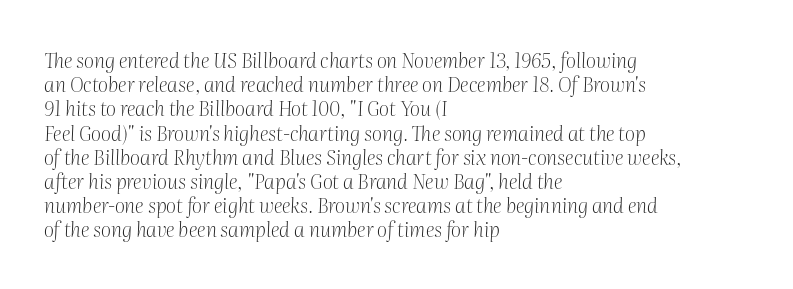
Q: Is the text bold? A: No.
Q: Is the text italic (slanted)? A: Yes, it leans right by about 2 degrees.
Q: Is the text underlined? A: No.
Q: How is the paragraph aligned? A: Left-aligned.
Q: Is the spacing between letters normal or unusually wide? A: Normal.
